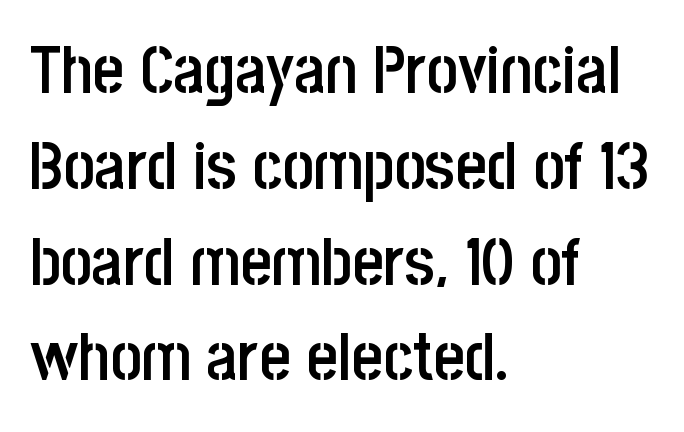
Descender tails drop into unmarked territory. The paragraph has a hard left edge and a soft right edge. Looks like regular typesetting: each glyph gets only the width it needs. Inter-character spacing is left at the font's built-in metrics.
